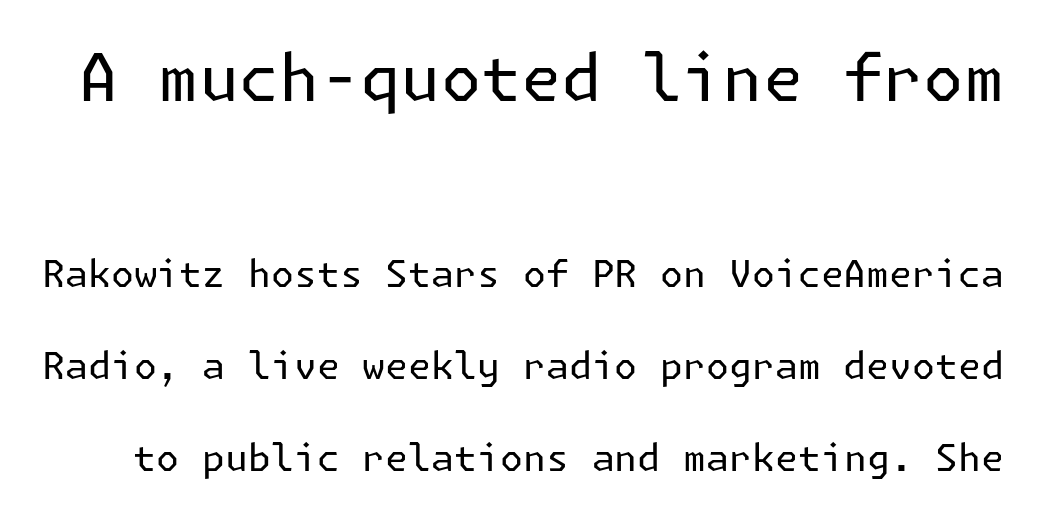
{"serif": "no", "italic": "no", "bold": "no", "weight": "regular", "width": "normal", "stroke_contrast": "low", "x_height": "medium", "underline": "no", "line_spacing": "loose", "line_spacing_ratio": 2.48, "letter_spacing": "normal", "letter_spacing_em": 0.0, "larger_block": "first", "size_ratio": 1.76, "glyph_px": 65}
